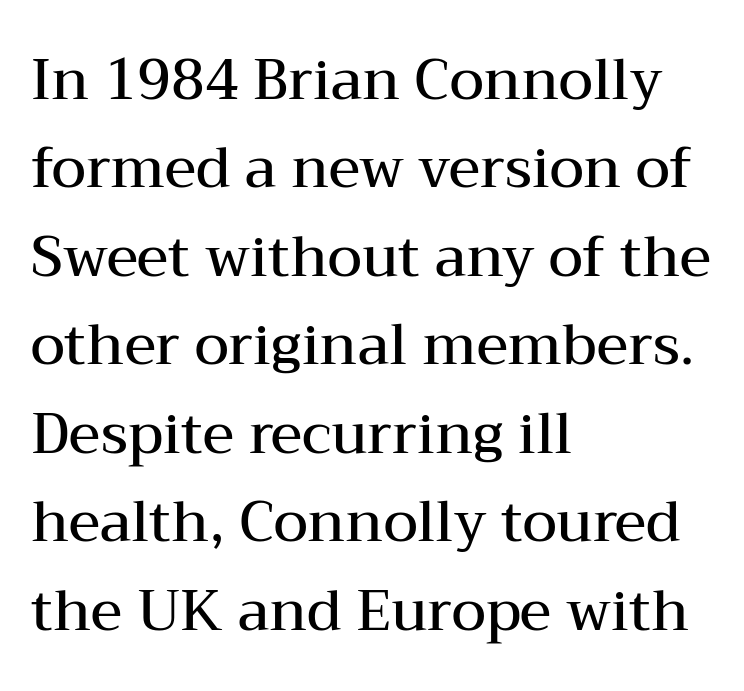
Q: Is the text bold? A: Semi-bold.
Q: Is the text italic (slanted)? A: No, it is upright.
Q: Is the typeface a serif or a sans-serif typeface? A: Serif.
Q: Is the text underlined? A: No.
Q: How is the paragraph aligned? A: Left-aligned.
Q: Is the spacing between letters normal or unusually wide? A: Normal.
Q: Is the spacing between lines tight, normal or loose? A: Normal.
Q: Width (condensed, normal, or wide)? A: Wide.
Q: Stroke contrast? A: Medium.
Q: x-height? A: Medium.
Q: Monospaced? A: No.
